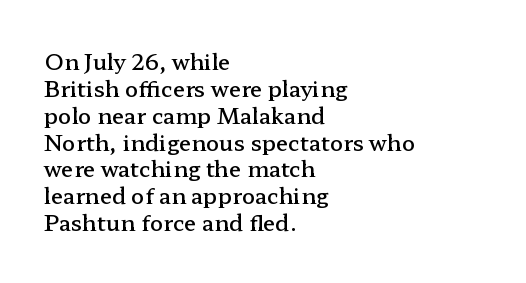
The image shows 22 px text type, upright; set left-aligned, line spacing 1.22x, normal letter spacing, not underlined.
